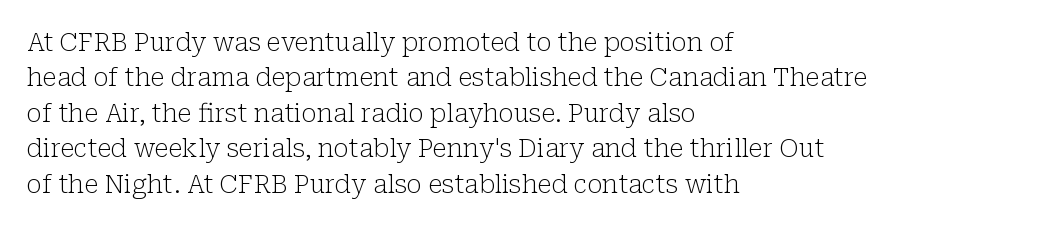
The image shows 25 px text type, upright; set left-aligned, normal line spacing (1.42x), normal letter spacing, not underlined.
